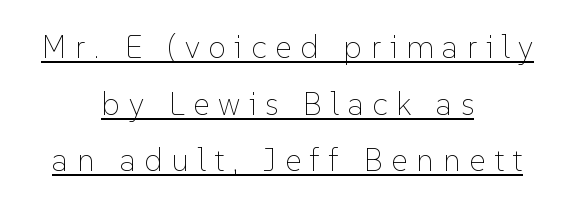
The image shows 32 px thin type, upright; set centered, line spacing 1.77x, unusually wide letter spacing (+0.27 em), underlined; low stroke contrast and a medium x-height.
